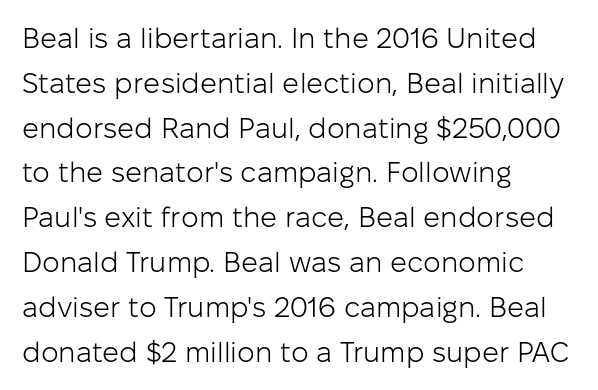
Look at the tracking — it's just the regular setting, nothing added. This reads as an unemphasized weight, regular at the heaviest. Nothing sits at the stroke ends, so this counts as sans-serif. The space directly below the letters is spotless.
